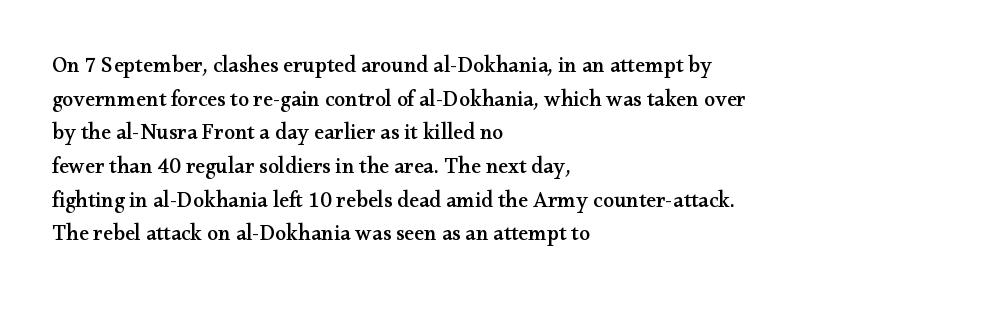
Q: Is the text italic (slanted)? A: No, it is upright.
Q: Is the text underlined? A: No.
Q: How is the paragraph aligned? A: Left-aligned.
Q: Is the spacing between letters normal or unusually wide? A: Normal.
Q: Is the spacing between lines tight, normal or loose? A: Normal.
